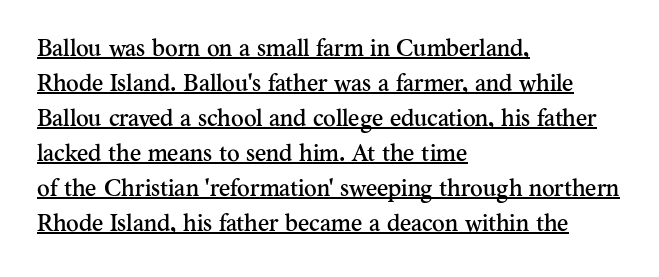
{"italic": "no", "underline": "yes", "align": "left", "line_spacing": "normal", "line_spacing_ratio": 1.46, "letter_spacing": "normal", "letter_spacing_em": 0.0, "glyph_px": 24}
